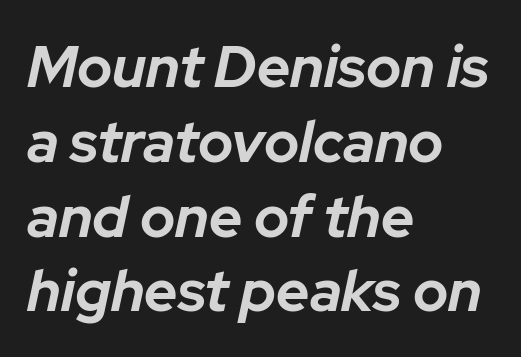
Q: Is the text bold? A: Yes.
Q: Is the text italic (slanted)? A: Yes, it leans right by about 12 degrees.
Q: Is the text underlined? A: No.
Q: How is the paragraph aligned? A: Left-aligned.
Q: Is the spacing between letters normal or unusually wide? A: Normal.
Q: Is the spacing between lines tight, normal or loose? A: Normal.
Q: Width (condensed, normal, or wide)? A: Normal.
Q: Stroke contrast? A: Low.
Q: x-height? A: Medium.
Q: Monospaced? A: No.
